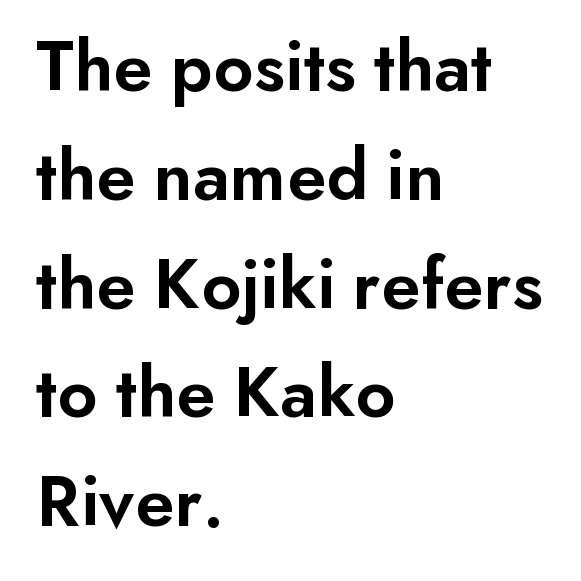
{"serif": "no", "italic": "no", "bold": "semi", "weight": "semibold", "width": "normal", "stroke_contrast": "low", "x_height": "small", "monospaced": "no", "underline": "no", "align": "left", "line_spacing": "normal", "line_spacing_ratio": 1.47, "letter_spacing": "normal", "letter_spacing_em": 0.0, "glyph_px": 74}
